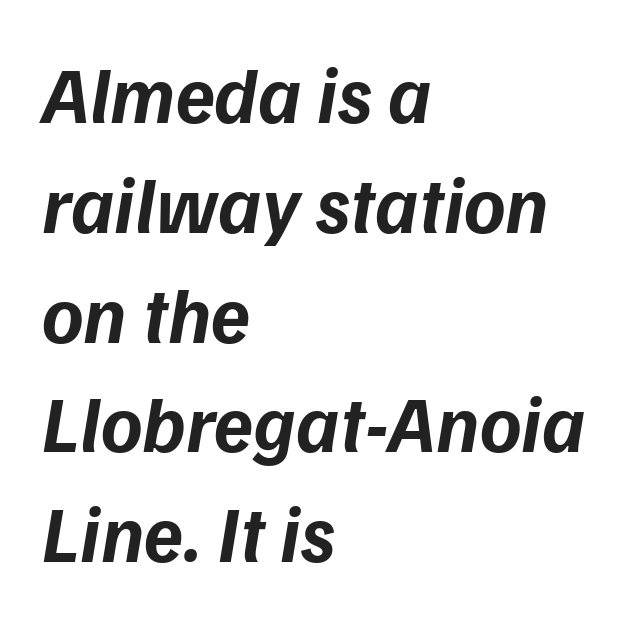
{"italic": "yes", "lean": "right", "slant_degrees": 9, "bold": "yes", "weight": "bold", "width": "normal", "stroke_contrast": "low", "x_height": "medium", "monospaced": "no", "underline": "no", "align": "left", "line_spacing": "normal", "line_spacing_ratio": 1.39, "letter_spacing": "normal", "letter_spacing_em": 0.0, "glyph_px": 79}
